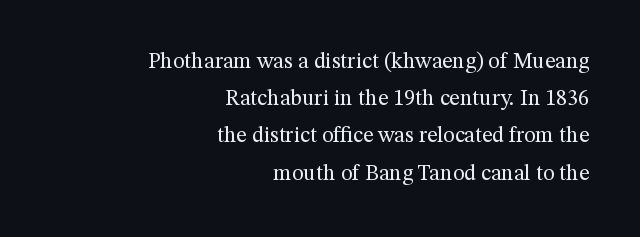
The image shows 22 px text type, upright; set right-aligned, normal line spacing (1.69x), normal letter spacing, not underlined.
